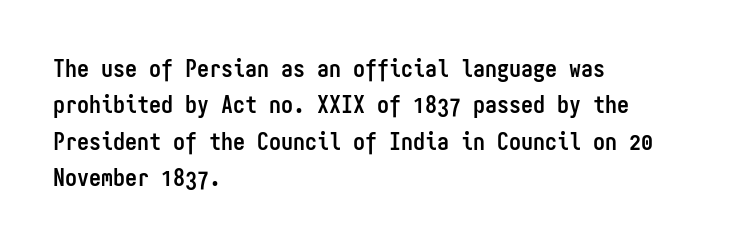
The designer left line spacing at the default. The horizontal fit of the characters is conventional and even. The specimen reads as upright at a glance. The passage shown is not underscored anywhere. The letters are bold, with thick, heavy strokes.
